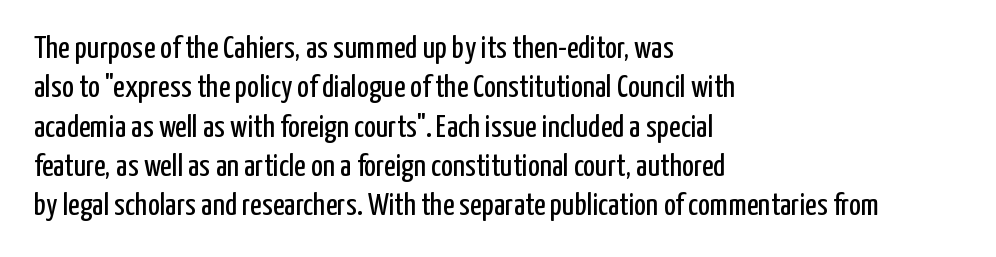
{"serif": "no", "italic": "no", "bold": "no", "weight": "regular", "width": "condensed", "stroke_contrast": "low", "x_height": "medium", "monospaced": "no", "underline": "no", "align": "left", "line_spacing_ratio": 1.23, "letter_spacing": "normal", "letter_spacing_em": 0.0, "glyph_px": 32}
